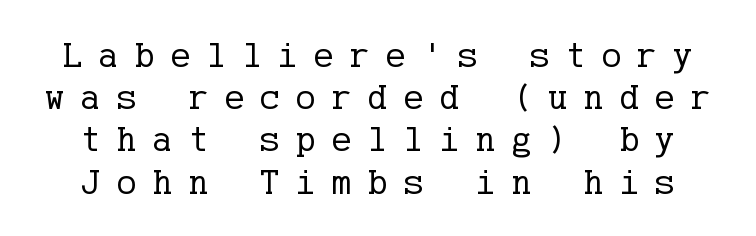
The strip under each line holds only bare page. Letters have the restrained weight of plain body copy at most. When letters stand straight like this, we call the style roman or upright. Regarding serifs, this sample has them. The type is letterspaced generously, with wide tracking.
